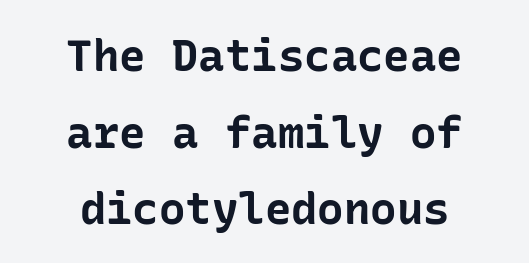
{"serif": "no", "italic": "no", "bold": "yes", "weight": "bold", "width": "normal", "stroke_contrast": "low", "x_height": "medium", "underline": "no", "align": "center", "line_spacing_ratio": 1.74, "letter_spacing": "normal", "letter_spacing_em": 0.0, "glyph_px": 44}
